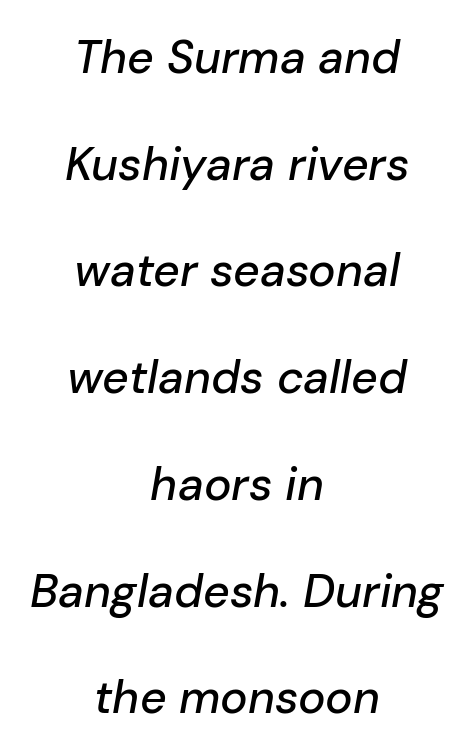
{"italic": "yes", "lean": "right", "slant_degrees": 10, "width": "normal", "stroke_contrast": "low", "x_height": "medium", "monospaced": "no", "underline": "no", "align": "center", "line_spacing": "loose", "line_spacing_ratio": 2.32, "letter_spacing": "normal", "letter_spacing_em": 0.0, "glyph_px": 46}
